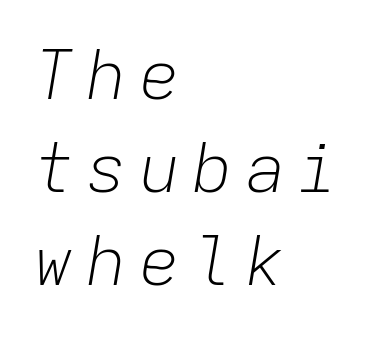
{"italic": "yes", "lean": "right", "slant_degrees": 9, "bold": "no", "weight": "light", "width": "normal", "stroke_contrast": "low", "x_height": "medium", "monospaced": "yes", "underline": "no", "align": "left", "line_spacing": "normal", "line_spacing_ratio": 1.37, "glyph_px": 68}
